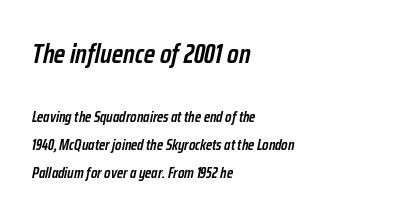
{"italic": "yes", "lean": "right", "slant_degrees": 12, "bold": "semi", "underline": "no", "align": "left", "line_spacing_ratio": 1.87, "letter_spacing": "normal", "letter_spacing_em": 0.0, "larger_block": "first", "size_ratio": 1.8, "glyph_px": 27}
